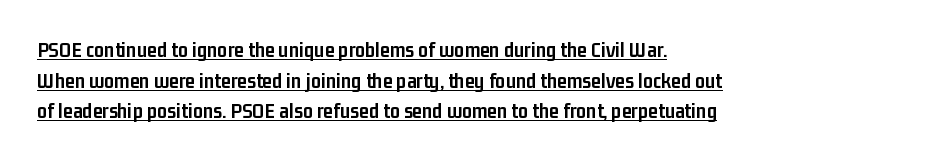
The image shows 22 px bold type, upright; set left-aligned, normal line spacing (1.39x), normal letter spacing, underlined.
